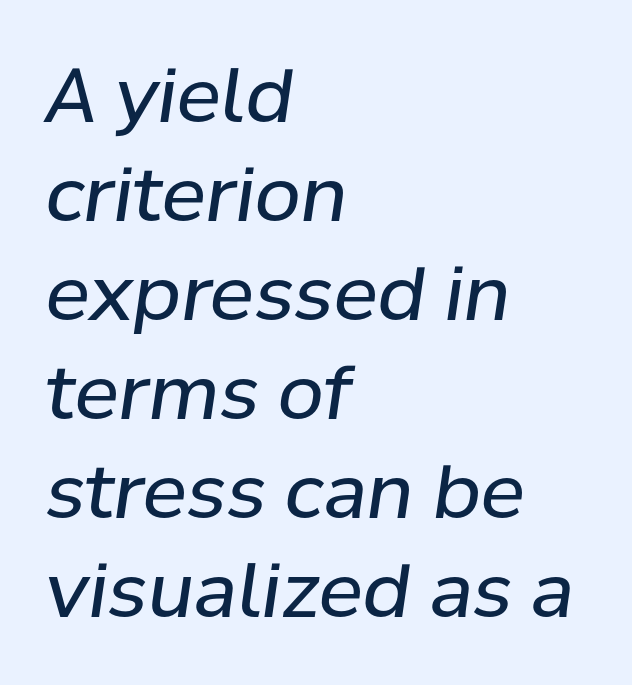
{"italic": "yes", "lean": "right", "slant_degrees": 8, "bold": "no", "weight": "regular", "width": "normal", "stroke_contrast": "low", "x_height": "medium", "monospaced": "no", "underline": "no", "align": "left", "line_spacing": "normal", "line_spacing_ratio": 1.32, "letter_spacing": "normal", "letter_spacing_em": 0.0, "glyph_px": 75}
